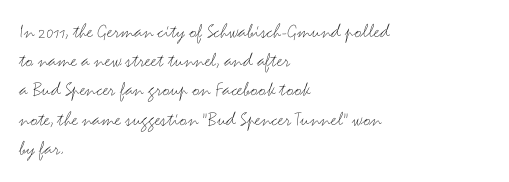
Tracking here is standard; glyphs follow each other at the usual distance. Heft: none added — not bold. These lines are set flush left with a ragged right edge. Has an underline been added? It has not.
